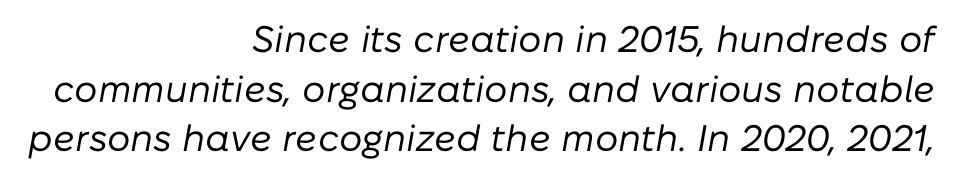
Q: Is the text bold? A: No.
Q: Is the text italic (slanted)? A: Yes, it leans right by about 10 degrees.
Q: Is the text underlined? A: No.
Q: How is the paragraph aligned? A: Right-aligned.
Q: Is the spacing between letters normal or unusually wide? A: Normal.
Q: Is the spacing between lines tight, normal or loose? A: Normal.
Q: Width (condensed, normal, or wide)? A: Normal.
Q: Stroke contrast? A: Low.
Q: x-height? A: Medium.
Q: Monospaced? A: No.
